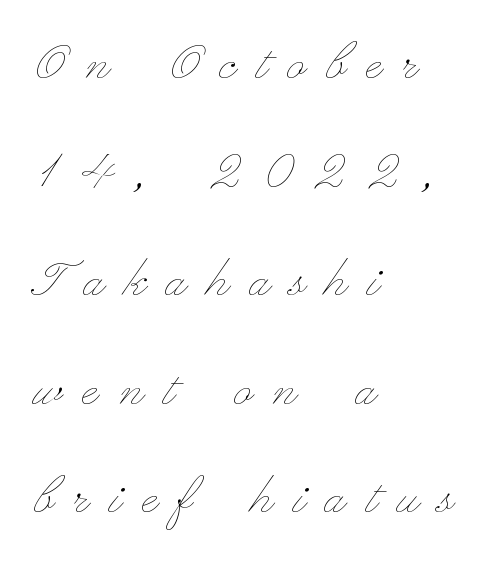
Words float on clear page, feet unadorned. Think of a printed novel: that variable character pitch is what you see here. Where is the straight margin? On the left.
